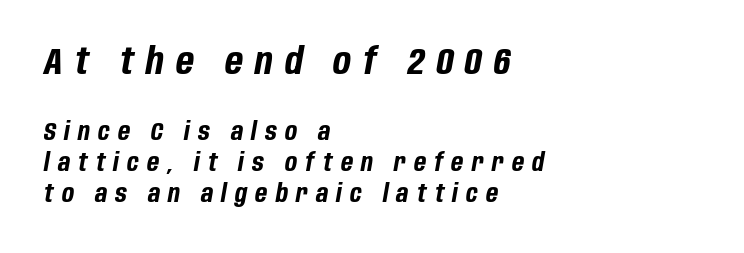
{"italic": "yes", "lean": "right", "slant_degrees": 10, "bold": "yes", "weight": "bold", "width": "condensed", "stroke_contrast": "low", "x_height": "large", "monospaced": "no", "underline": "no", "align": "left", "line_spacing": "normal", "line_spacing_ratio": 1.25, "letter_spacing": "wide", "letter_spacing_em": 0.33, "larger_block": "first", "size_ratio": 1.48, "glyph_px": 37}
